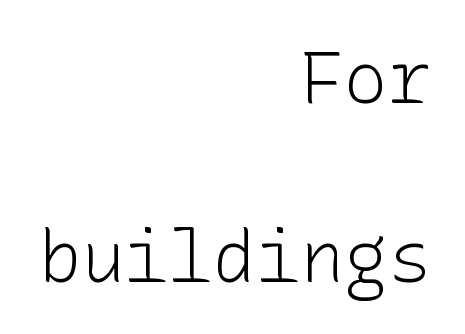
Q: Is the text bold? A: No.
Q: Is the text italic (slanted)? A: No, it is upright.
Q: Is the typeface a serif or a sans-serif typeface? A: Sans-serif.
Q: Is the text underlined? A: No.
Q: How is the paragraph aligned? A: Right-aligned.
Q: Is the spacing between letters normal or unusually wide? A: Normal.
Q: Is the spacing between lines tight, normal or loose? A: Loose.
Q: Width (condensed, normal, or wide)? A: Normal.
Q: Stroke contrast? A: Low.
Q: x-height? A: Medium.
